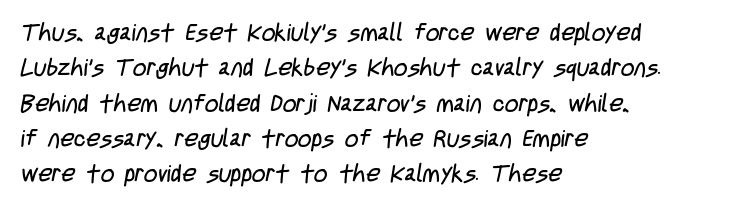
{"bold": "no", "underline": "no", "align": "left", "line_spacing": "normal", "line_spacing_ratio": 1.47, "letter_spacing": "normal", "letter_spacing_em": 0.0, "glyph_px": 24}
